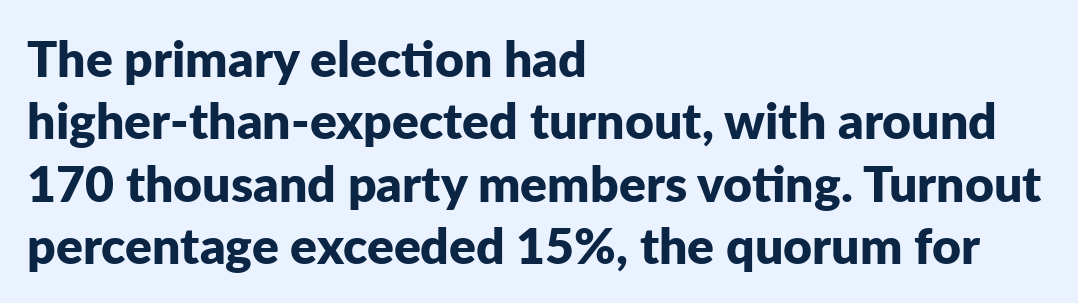
Is there much room between lines? A standard amount, neither cramped nor airy. Each line starts at the same left margin while the right side varies. Students, this is bold: see how much ink each stroke carries. Words float on clear page, feet unadorned. The face used here is proportionally spaced, like ordinary book or web type.
